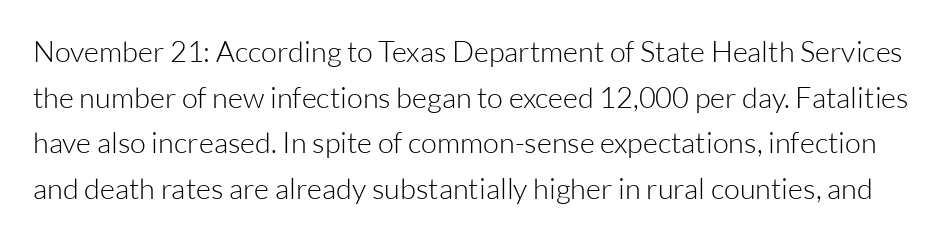
Q: Is the text bold? A: No.
Q: Is the text italic (slanted)? A: No, it is upright.
Q: Is the typeface a serif or a sans-serif typeface? A: Sans-serif.
Q: Is the text underlined? A: No.
Q: Is the spacing between letters normal or unusually wide? A: Normal.
Q: Is the spacing between lines tight, normal or loose? A: Normal.
Q: Width (condensed, normal, or wide)? A: Normal.
Q: Stroke contrast? A: Low.
Q: x-height? A: Medium.
Q: Monospaced? A: No.
